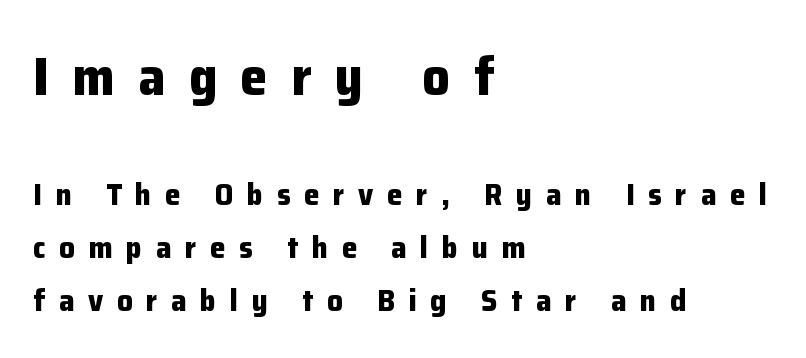
{"serif": "no", "italic": "no", "bold": "yes", "weight": "bold", "width": "normal", "stroke_contrast": "low", "x_height": "medium", "monospaced": "no", "underline": "no", "align": "left", "line_spacing_ratio": 1.71, "letter_spacing": "wide", "letter_spacing_em": 0.44, "larger_block": "first", "size_ratio": 1.74, "glyph_px": 54}
